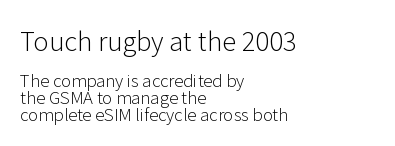
The image shows 26 px text type, upright; set left-aligned, tight line spacing (1.0x), normal letter spacing, not underlined; the first (top) block is 1.53x larger.
